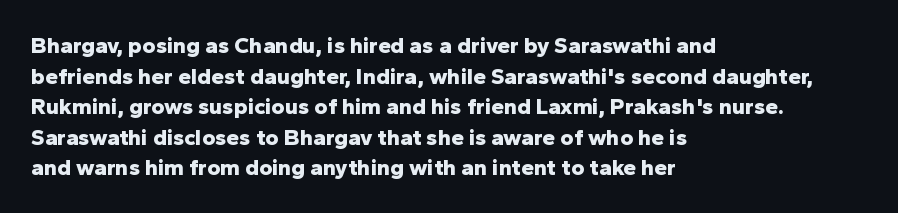
{"italic": "no", "bold": "yes", "underline": "no", "align": "left", "line_spacing": "normal", "line_spacing_ratio": 1.33, "letter_spacing": "normal", "letter_spacing_em": 0.0, "glyph_px": 23}
